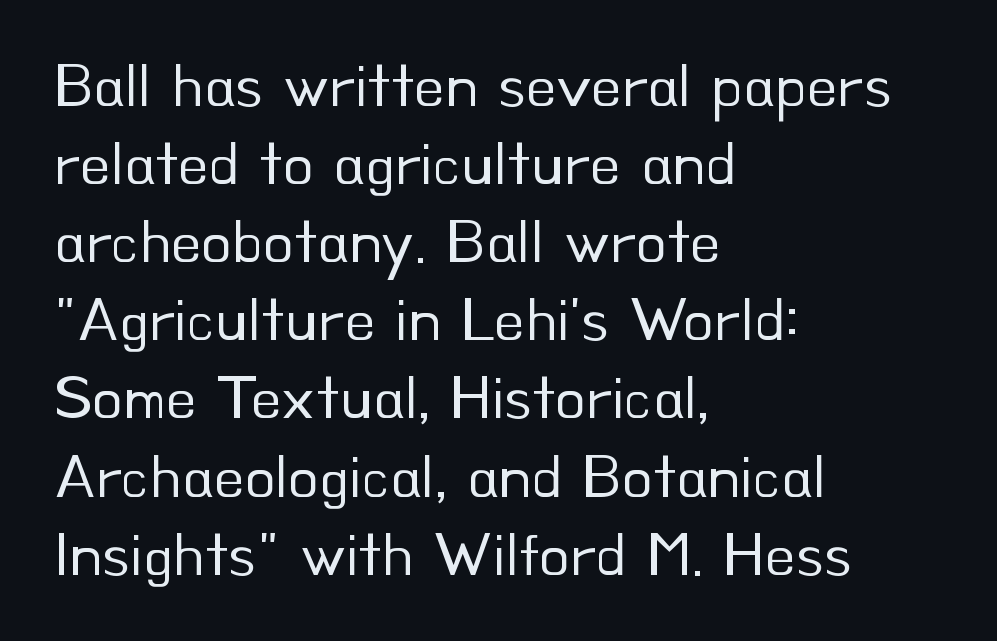
The image shows 63 px regular-weight sans-serif type, upright; set left-aligned, line spacing 1.24x, normal letter spacing, not underlined; low stroke contrast and a small x-height.
